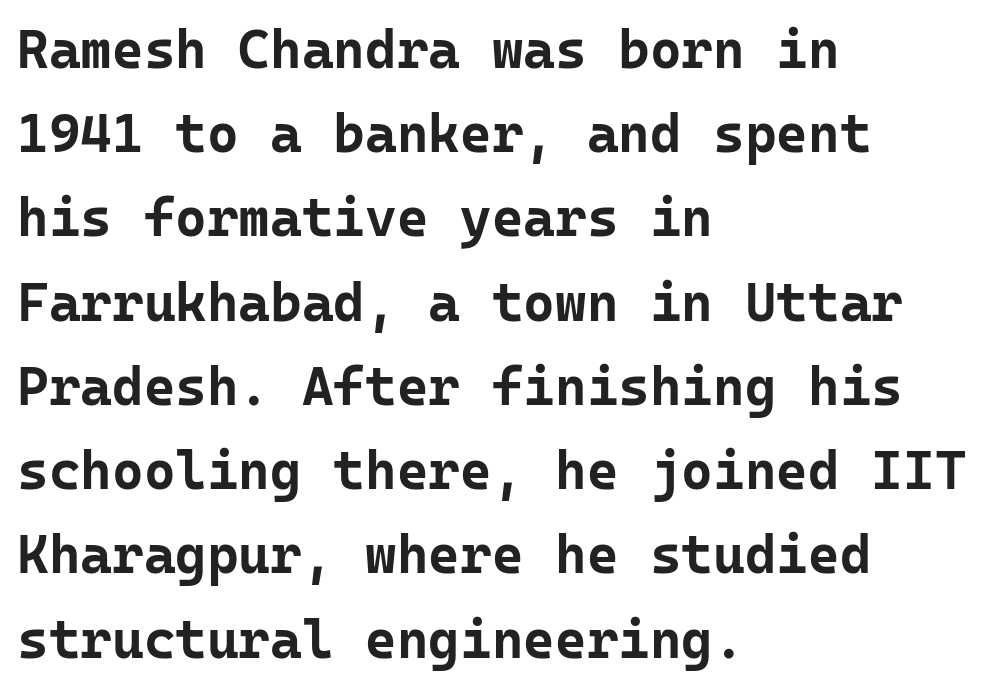
The image shows 54 px bold sans-serif type, upright, monospaced; set left-aligned, normal line spacing (1.56x), normal letter spacing, not underlined; low stroke contrast and a medium x-height.
